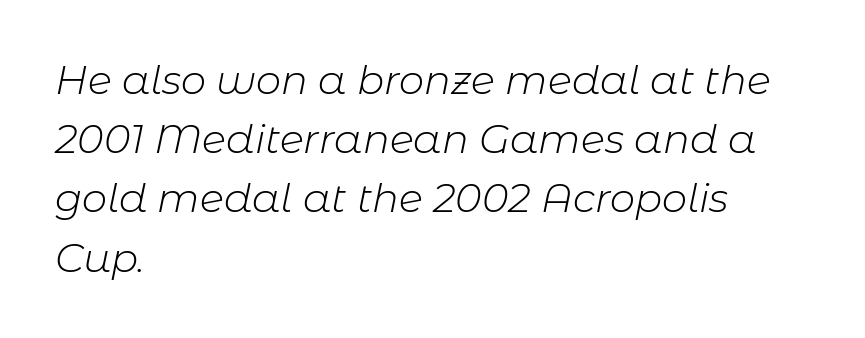
Q: Is the text bold? A: No.
Q: Is the text italic (slanted)? A: Yes, it leans right by about 11 degrees.
Q: Is the text underlined? A: No.
Q: How is the paragraph aligned? A: Left-aligned.
Q: Is the spacing between letters normal or unusually wide? A: Normal.
Q: Is the spacing between lines tight, normal or loose? A: Normal.
Q: Width (condensed, normal, or wide)? A: Normal.
Q: Stroke contrast? A: Low.
Q: x-height? A: Medium.
Q: Monospaced? A: No.
